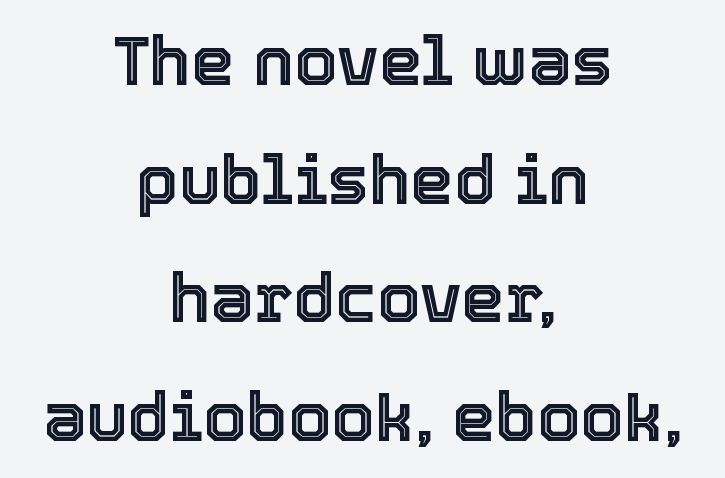
{"italic": "no", "width": "normal", "x_height": "medium", "monospaced": "no", "underline": "no", "align": "center", "line_spacing_ratio": 1.72, "letter_spacing": "normal", "letter_spacing_em": 0.0, "glyph_px": 69}
